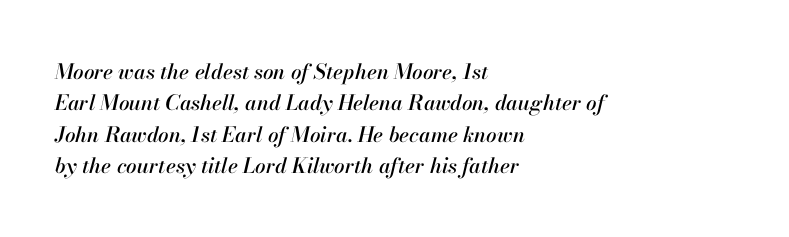
{"italic": "yes", "lean": "right", "slant_degrees": 13, "underline": "no", "align": "left", "line_spacing": "normal", "line_spacing_ratio": 1.49, "letter_spacing": "normal", "letter_spacing_em": 0.0, "glyph_px": 21}
